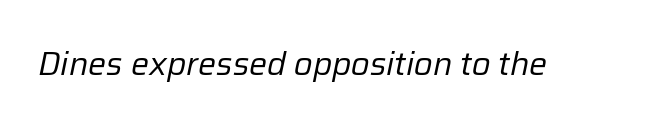
{"italic": "yes", "lean": "right", "slant_degrees": 12, "bold": "no", "weight": "regular", "width": "normal", "stroke_contrast": "low", "x_height": "medium", "monospaced": "no", "underline": "no", "letter_spacing": "normal", "letter_spacing_em": 0.0, "glyph_px": 32}
